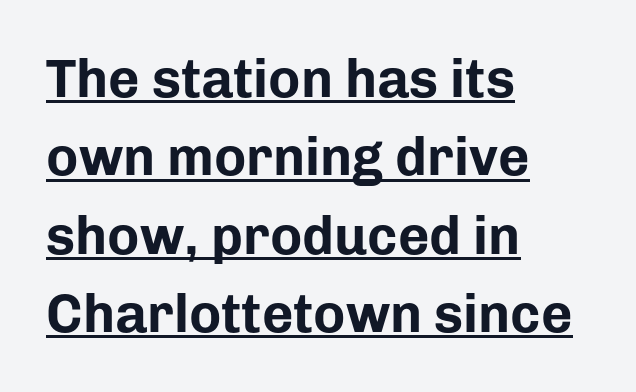
The image shows 54 px bold sans-serif type, upright; set left-aligned, normal line spacing (1.45x), normal letter spacing, underlined; low stroke contrast and a medium x-height.
